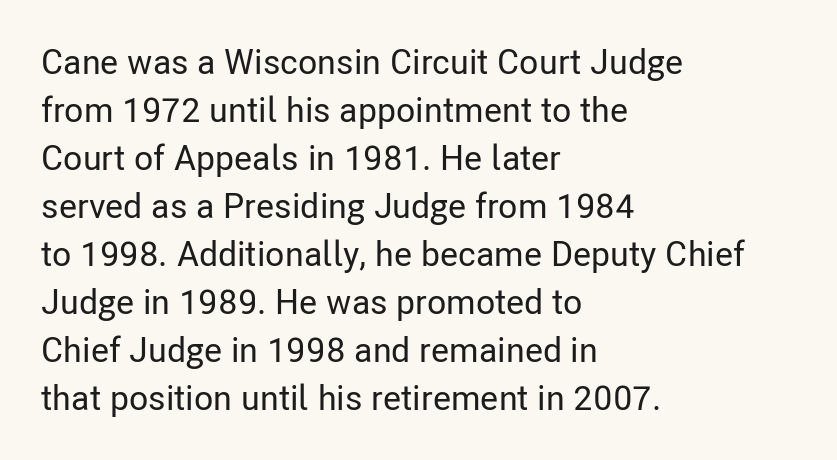
You could call the tracking neutral — neither tight nor loose. Here the designer chose a conventional face with non-uniform glyph widths. What's the leading like? Ordinary, nothing unusual. The lettering stays uniformly vertical, giving the passage a roman look. Beneath every word, the page is bare.
